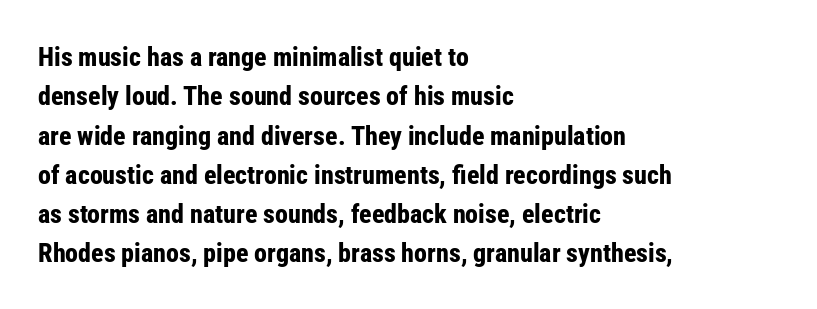
Q: Is the text bold? A: Yes.
Q: Is the text italic (slanted)? A: No, it is upright.
Q: Is the text underlined? A: No.
Q: How is the paragraph aligned? A: Left-aligned.
Q: Is the spacing between letters normal or unusually wide? A: Normal.
Q: Is the spacing between lines tight, normal or loose? A: Normal.
